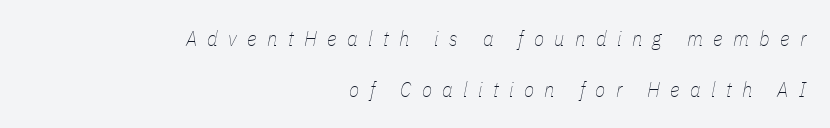
Q: Is the text bold? A: No.
Q: Is the text italic (slanted)? A: Yes, it leans right by about 11 degrees.
Q: Is the text underlined? A: No.
Q: How is the paragraph aligned? A: Right-aligned.
Q: Is the spacing between letters normal or unusually wide? A: Unusually wide.
Q: Is the spacing between lines tight, normal or loose? A: Loose.
